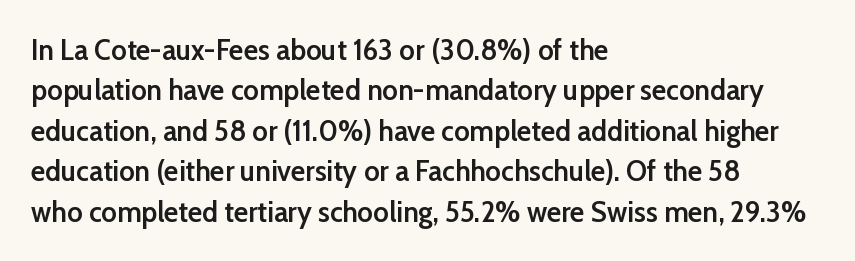
The image shows 30 px semibold sans-serif type, upright; set left-aligned, normal line spacing (1.35x), normal letter spacing, not underlined; low stroke contrast and a medium x-height.
